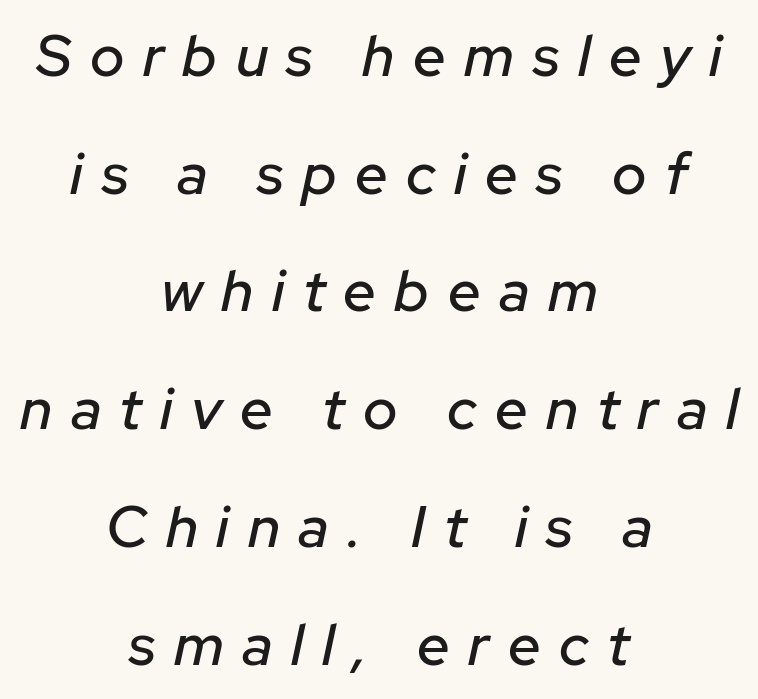
Q: Is the text italic (slanted)? A: Yes, it leans right by about 12 degrees.
Q: Is the text underlined? A: No.
Q: How is the paragraph aligned? A: Centered.
Q: Is the spacing between letters normal or unusually wide? A: Unusually wide.
Q: Is the spacing between lines tight, normal or loose? A: Loose.
Q: Width (condensed, normal, or wide)? A: Normal.
Q: Stroke contrast? A: Low.
Q: x-height? A: Medium.
Q: Monospaced? A: No.
